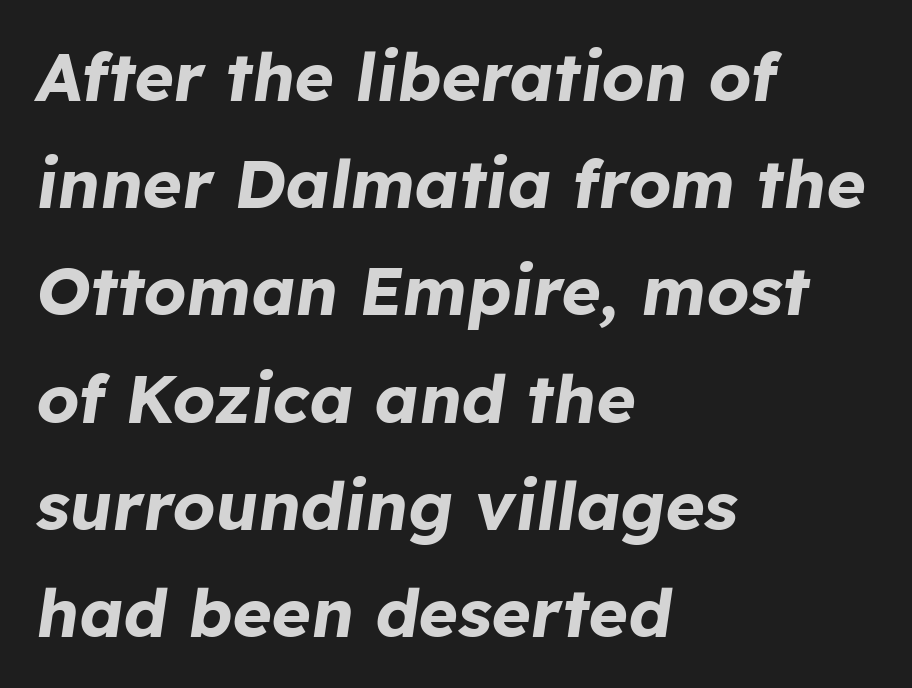
The image shows 67 px bold type, italic (leaning right); set left-aligned, normal line spacing (1.6x), normal letter spacing, not underlined; low stroke contrast and a medium x-height.
